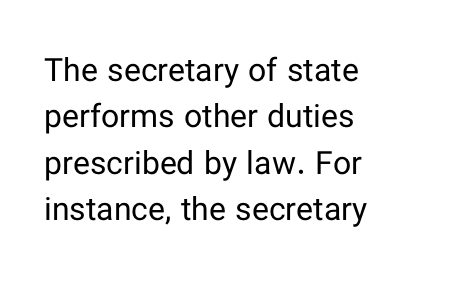
Q: Is the text bold? A: No.
Q: Is the text italic (slanted)? A: No, it is upright.
Q: Is the typeface a serif or a sans-serif typeface? A: Sans-serif.
Q: Is the text underlined? A: No.
Q: How is the paragraph aligned? A: Left-aligned.
Q: Is the spacing between letters normal or unusually wide? A: Normal.
Q: Is the spacing between lines tight, normal or loose? A: Normal.
Q: Width (condensed, normal, or wide)? A: Normal.
Q: Stroke contrast? A: Low.
Q: x-height? A: Medium.
Q: Monospaced? A: No.
